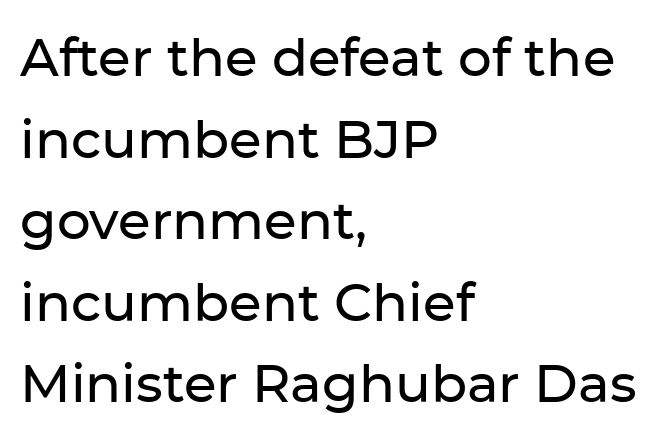
The image shows 53 px sans-serif type, upright; set left-aligned, normal line spacing (1.54x), normal letter spacing, not underlined; low stroke contrast and a medium x-height.
